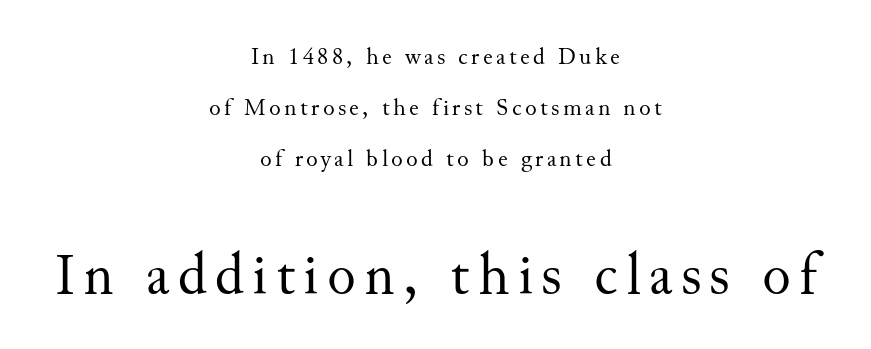
The image shows 59 px regular-weight serif type, upright; set centered, loose line spacing (2.13x), not underlined; the second (bottom) block is 2.46x larger; medium stroke contrast and a small x-height.
